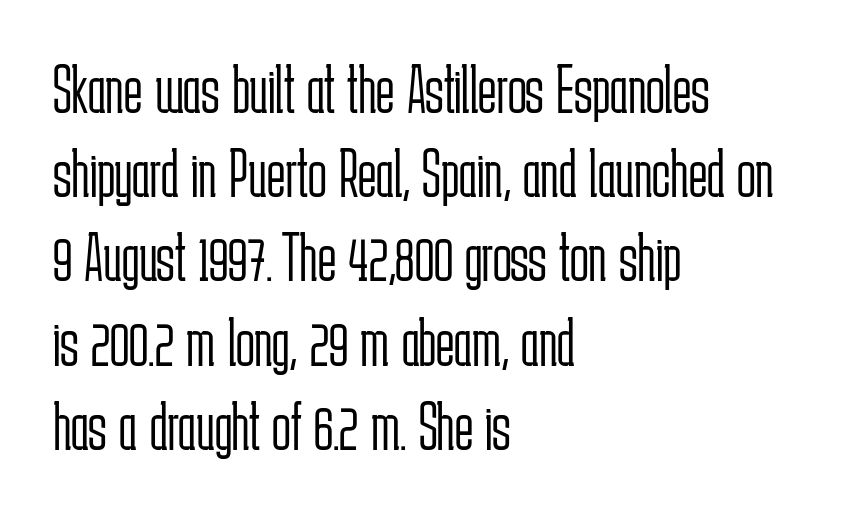
Q: Is the text bold? A: No.
Q: Is the text italic (slanted)? A: No, it is upright.
Q: Is the typeface a serif or a sans-serif typeface? A: Sans-serif.
Q: Is the text underlined? A: No.
Q: How is the paragraph aligned? A: Left-aligned.
Q: Is the spacing between letters normal or unusually wide? A: Normal.
Q: Width (condensed, normal, or wide)? A: Condensed.
Q: Stroke contrast? A: Low.
Q: x-height? A: Medium.
Q: Monospaced? A: No.
